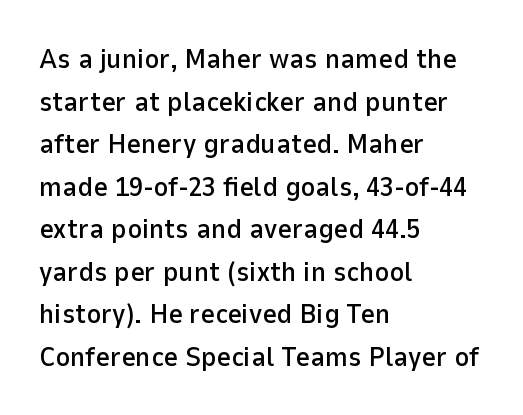
{"serif": "no", "italic": "no", "width": "normal", "stroke_contrast": "low", "x_height": "medium", "monospaced": "no", "underline": "no", "align": "left", "line_spacing": "normal", "line_spacing_ratio": 1.52, "letter_spacing": "normal", "letter_spacing_em": 0.0, "glyph_px": 28}
